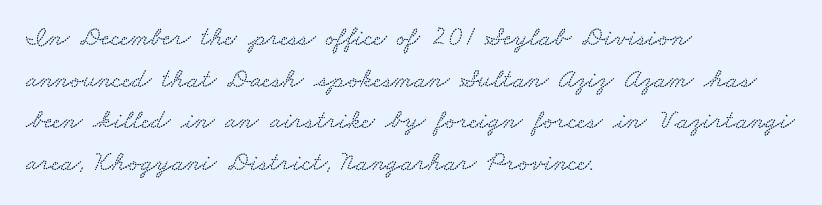
Does the leading feel generous? No, just average. The lines in this sample share a left origin and differ only in where they stop. The specimen omits any rule beneath the text block's lines. The horizontal fit of the characters is conventional and even.
